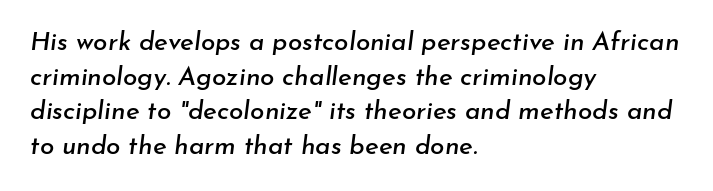
Q: Is the text italic (slanted)? A: Yes, it leans right by about 7 degrees.
Q: Is the text underlined? A: No.
Q: How is the paragraph aligned? A: Left-aligned.
Q: Is the spacing between letters normal or unusually wide? A: Normal.
Q: Is the spacing between lines tight, normal or loose? A: Normal.
